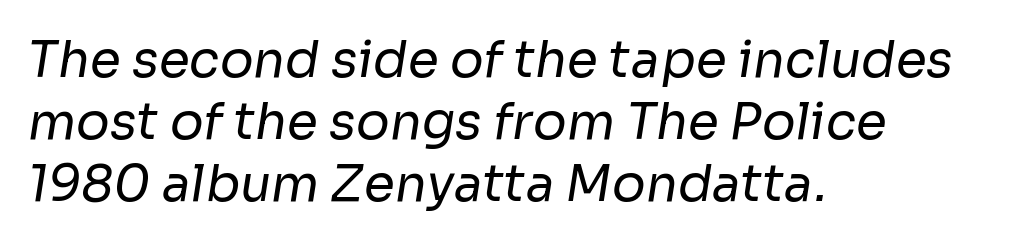
No feet cap the strokes, marking this as sans-serif type. Only glyphs here, with clear space below each row. Stems here are at most as thick as an everyday book face. The face used here is proportionally spaced, like ordinary book or web type.
